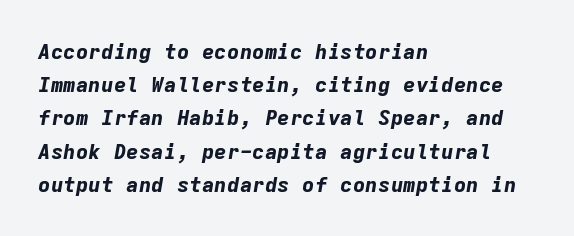
{"italic": "yes", "lean": "right", "slant_degrees": 9, "bold": "yes", "underline": "no", "align": "left", "line_spacing": "normal", "line_spacing_ratio": 1.58, "letter_spacing": "normal", "letter_spacing_em": 0.0, "glyph_px": 21}
